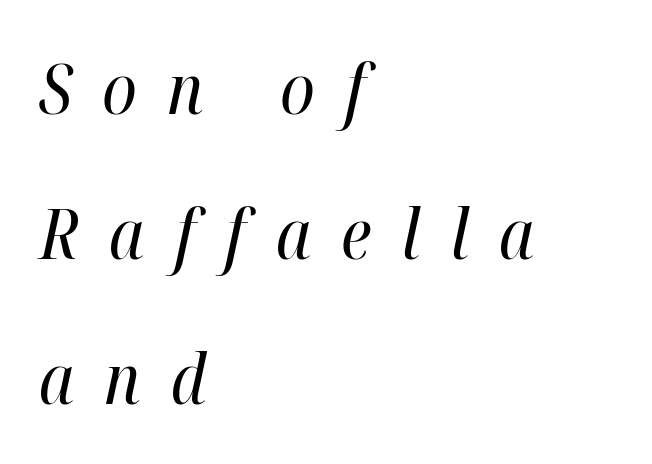
{"italic": "yes", "lean": "right", "slant_degrees": 12, "bold": "no", "weight": "regular", "width": "condensed", "stroke_contrast": "high", "x_height": "medium", "monospaced": "no", "underline": "no", "align": "left", "line_spacing": "loose", "line_spacing_ratio": 2.07, "letter_spacing": "wide", "letter_spacing_em": 0.43, "glyph_px": 70}
